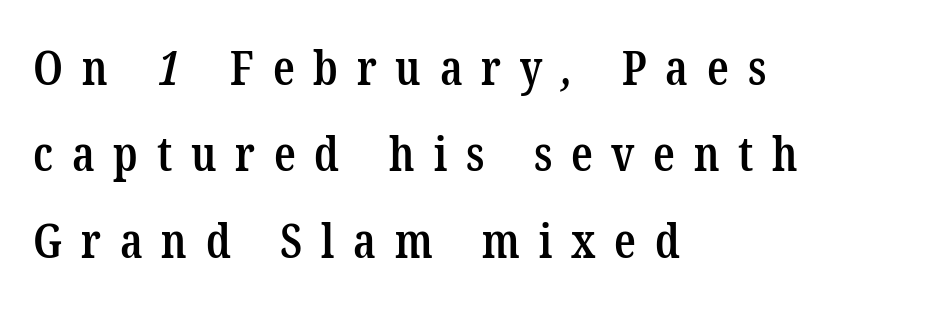
The image shows 48 px semibold, condensed serif type; set left-aligned, line spacing 1.8x, unusually wide letter spacing (+0.39 em), not underlined; low stroke contrast and a medium x-height.
